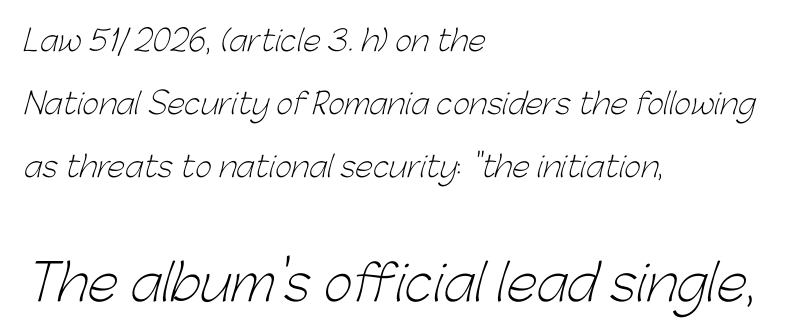
{"serif": "no", "bold": "no", "weight": "light", "width": "normal", "stroke_contrast": "low", "x_height": "medium", "monospaced": "no", "underline": "no", "align": "left", "line_spacing": "loose", "line_spacing_ratio": 2.17, "letter_spacing": "normal", "letter_spacing_em": 0.0, "larger_block": "second", "size_ratio": 1.72, "glyph_px": 50}
